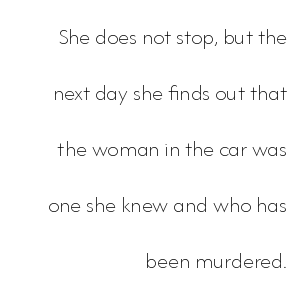
Whoever set this chose breathing room over compactness in the vertical rhythm. Posture: vertical. The strokes are not fattened; the text isn't bold. Only glyphs here, with clear space below each row. This rendering uses right alignment, leaving the left contour irregular.
